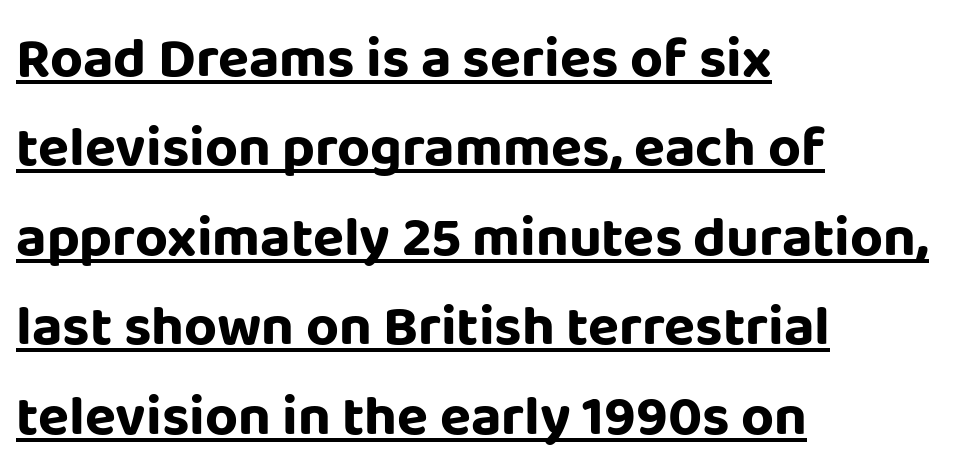
{"serif": "no", "italic": "no", "bold": "yes", "weight": "bold", "width": "normal", "stroke_contrast": "low", "x_height": "large", "monospaced": "no", "underline": "yes", "align": "left", "line_spacing": "normal", "line_spacing_ratio": 1.57, "letter_spacing": "normal", "letter_spacing_em": 0.0, "glyph_px": 57}
